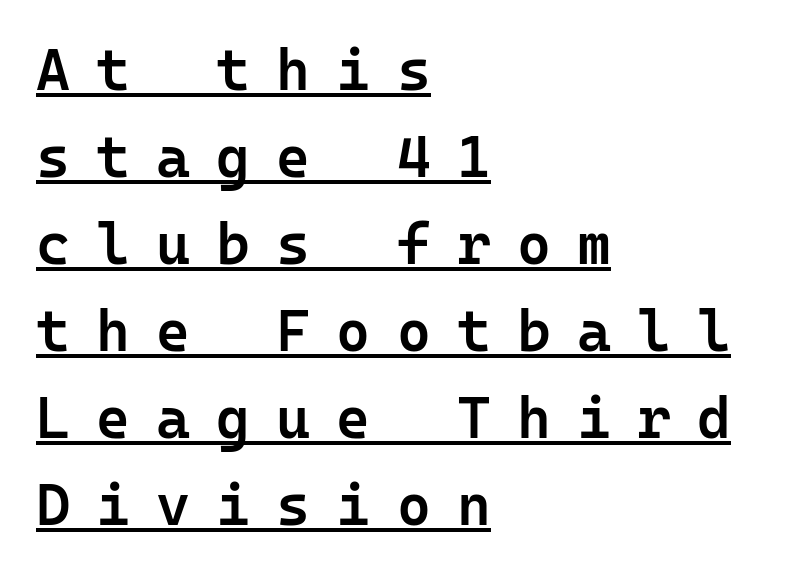
The image shows 58 px semibold sans-serif type, upright, monospaced; set left-aligned, normal line spacing (1.5x), unusually wide letter spacing (+0.45 em), underlined; low stroke contrast and a medium x-height.
